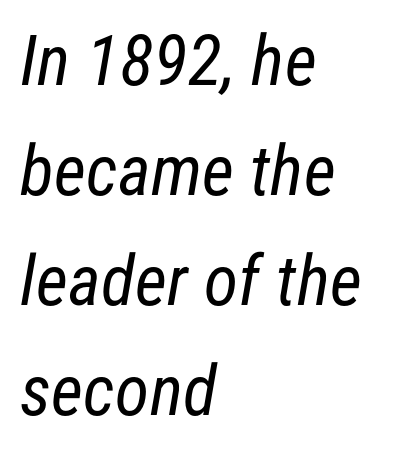
{"serif": "no", "bold": "no", "weight": "regular", "width": "condensed", "stroke_contrast": "low", "x_height": "medium", "monospaced": "no", "underline": "no", "align": "left", "line_spacing": "normal", "line_spacing_ratio": 1.57, "letter_spacing": "normal", "letter_spacing_em": 0.0, "glyph_px": 70}
